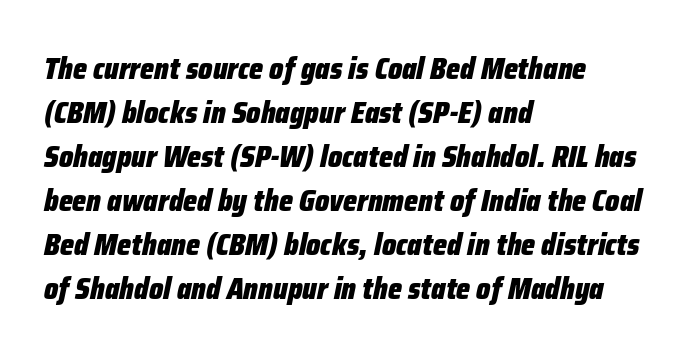
Q: Is the text bold? A: Yes.
Q: Is the text italic (slanted)? A: Yes, it leans right by about 12 degrees.
Q: Is the text underlined? A: No.
Q: How is the paragraph aligned? A: Left-aligned.
Q: Is the spacing between letters normal or unusually wide? A: Normal.
Q: Is the spacing between lines tight, normal or loose? A: Normal.
Q: Width (condensed, normal, or wide)? A: Condensed.
Q: Stroke contrast? A: Low.
Q: x-height? A: Medium.
Q: Monospaced? A: No.
